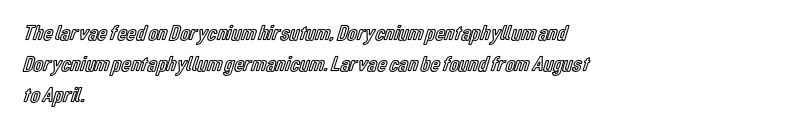
{"underline": "no", "align": "left", "line_spacing": "normal", "line_spacing_ratio": 1.41, "letter_spacing": "normal", "letter_spacing_em": 0.0, "glyph_px": 22}
